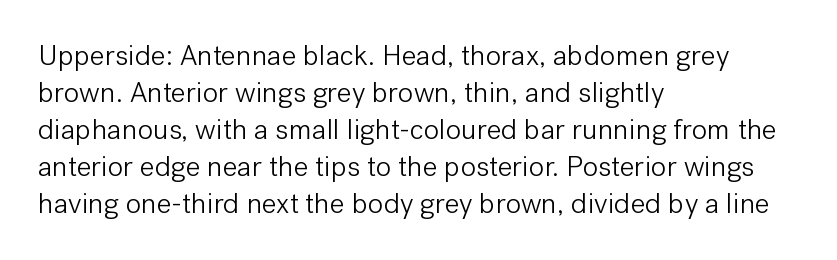
The setting favours the left margin, as ordinary paragraphs usually do. Is this a fixed-width face? No — the glyphs have proportional, varying widths. The space between consecutive lines is moderate. Each stroke keeps to a modest, everyday thickness or less. The text was rendered using a sans face with plain stroke endings.
